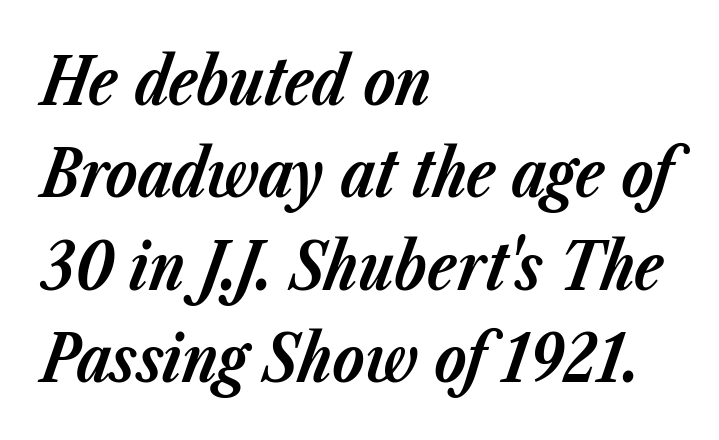
The image shows 65 px bold type, italic (leaning right); set left-aligned, normal line spacing (1.42x), normal letter spacing, not underlined; low stroke contrast and a medium x-height.
